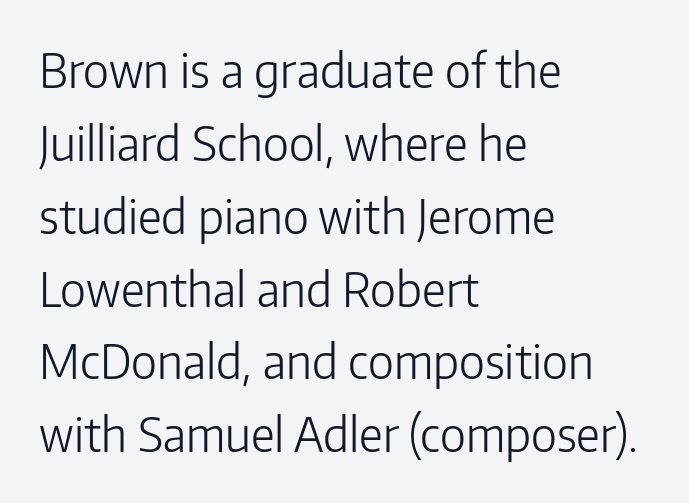
Q: Is the text bold? A: No.
Q: Is the text italic (slanted)? A: No, it is upright.
Q: Is the typeface a serif or a sans-serif typeface? A: Sans-serif.
Q: Is the text underlined? A: No.
Q: How is the paragraph aligned? A: Left-aligned.
Q: Is the spacing between letters normal or unusually wide? A: Normal.
Q: Is the spacing between lines tight, normal or loose? A: Normal.
Q: Width (condensed, normal, or wide)? A: Normal.
Q: Stroke contrast? A: Low.
Q: x-height? A: Medium.
Q: Monospaced? A: No.
